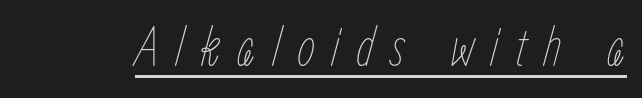
Q: Is the text bold? A: No.
Q: Is the text italic (slanted)? A: Yes, it leans right by about 15 degrees.
Q: Is the text underlined? A: Yes.
Q: Is the spacing between letters normal or unusually wide? A: Unusually wide.
Q: Width (condensed, normal, or wide)? A: Condensed.
Q: Stroke contrast? A: Low.
Q: x-height? A: Medium.
Q: Monospaced? A: No.
